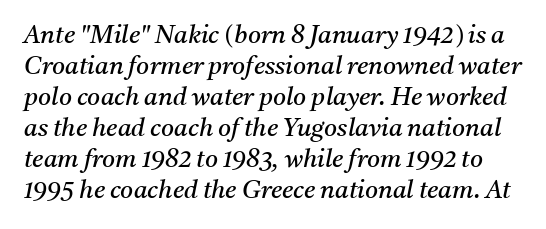
Q: Is the text bold? A: No.
Q: Is the text italic (slanted)? A: Yes, it leans right by about 11 degrees.
Q: Is the text underlined? A: No.
Q: Is the spacing between letters normal or unusually wide? A: Normal.
